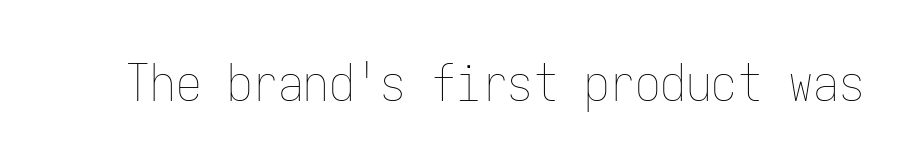
{"italic": "no", "bold": "no", "weight": "thin", "width": "condensed", "stroke_contrast": "low", "x_height": "medium", "monospaced": "yes", "underline": "no", "letter_spacing": "normal", "letter_spacing_em": 0.0, "glyph_px": 51}
